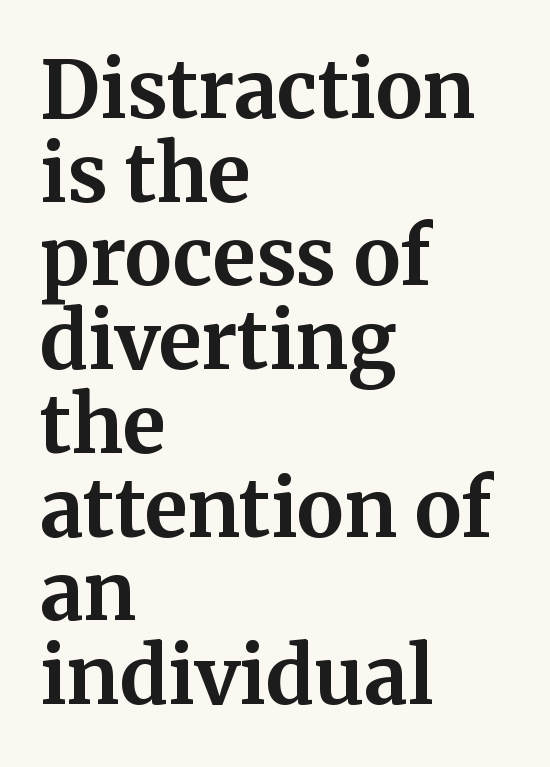
{"serif": "yes", "italic": "no", "bold": "yes", "weight": "bold", "width": "normal", "stroke_contrast": "medium", "x_height": "medium", "monospaced": "no", "underline": "no", "align": "left", "line_spacing": "tight", "line_spacing_ratio": 1.06, "letter_spacing": "normal", "letter_spacing_em": 0.0, "glyph_px": 79}
